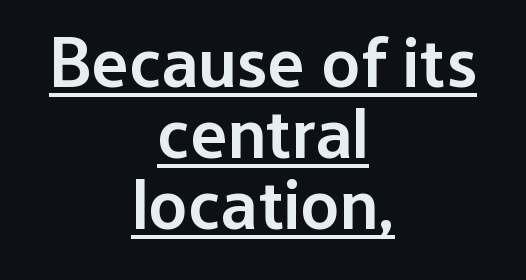
The letters stand straight up with perfectly vertical stems. A centered setting, common on invitations and titles, is used for this passage. Letter spacing: default. The glyphs have the mass of a demibold cut, below bold.
